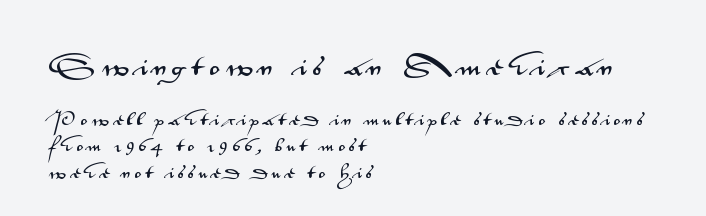
{"underline": "no", "align": "left", "line_spacing": "loose", "line_spacing_ratio": 1.91, "letter_spacing": "wide", "letter_spacing_em": 0.29, "larger_block": "first", "size_ratio": 1.57, "glyph_px": 22}
